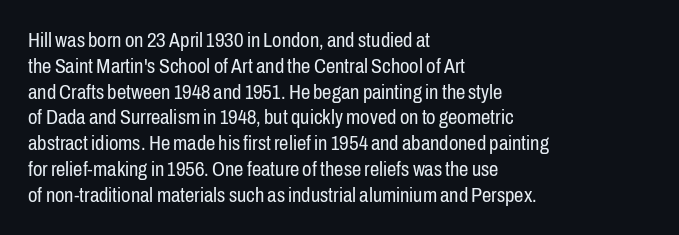
Q: Is the text bold? A: No.
Q: Is the text italic (slanted)? A: No, it is upright.
Q: Is the text underlined? A: No.
Q: How is the paragraph aligned? A: Left-aligned.
Q: Is the spacing between letters normal or unusually wide? A: Normal.
